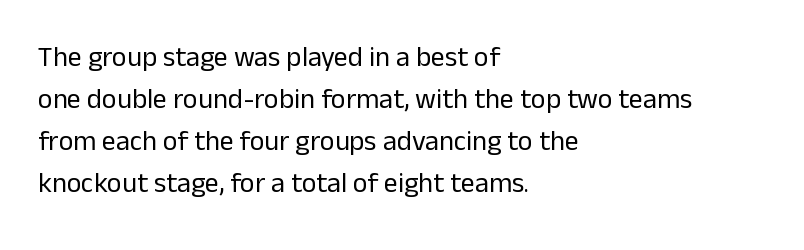
Q: Is the text bold? A: No.
Q: Is the text italic (slanted)? A: No, it is upright.
Q: Is the typeface a serif or a sans-serif typeface? A: Sans-serif.
Q: Is the text underlined? A: No.
Q: How is the paragraph aligned? A: Left-aligned.
Q: Is the spacing between letters normal or unusually wide? A: Normal.
Q: Is the spacing between lines tight, normal or loose? A: Normal.
Q: Width (condensed, normal, or wide)? A: Normal.
Q: Stroke contrast? A: Low.
Q: x-height? A: Medium.
Q: Monospaced? A: No.
